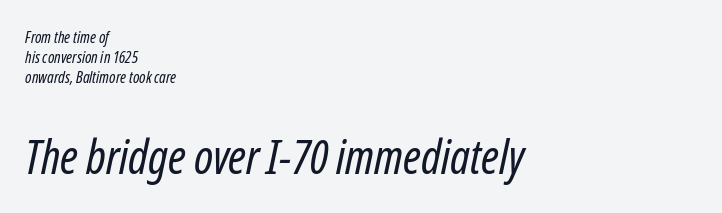
{"italic": "yes", "lean": "right", "slant_degrees": 12, "bold": "no", "weight": "regular", "width": "condensed", "stroke_contrast": "low", "x_height": "medium", "monospaced": "no", "underline": "no", "align": "left", "line_spacing": "normal", "line_spacing_ratio": 1.25, "letter_spacing": "normal", "letter_spacing_em": 0.0, "larger_block": "second", "size_ratio": 2.94, "glyph_px": 47}
